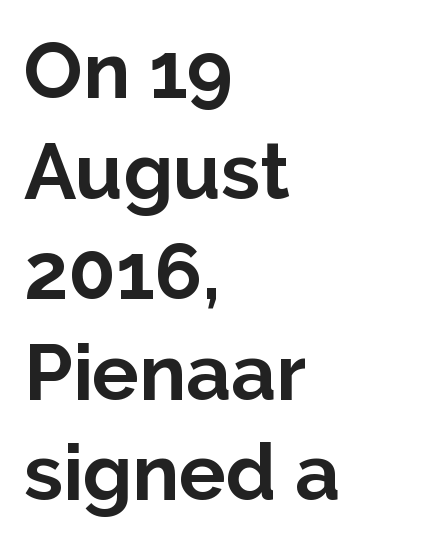
Posture: vertical. The setting favours the left margin, as ordinary paragraphs usually do. This rendering employs a face without finishing strokes, i.e., a sans-serif. Notice how thick the strokes are: this is what a full bold looks like.
